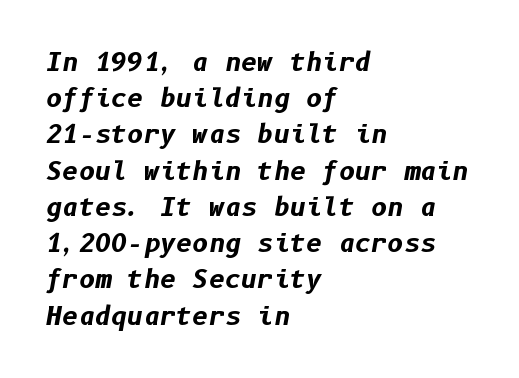
Q: Is the text bold? A: Yes.
Q: Is the text italic (slanted)? A: Yes, it leans right by about 10 degrees.
Q: Is the text underlined? A: No.
Q: How is the paragraph aligned? A: Left-aligned.
Q: Is the spacing between letters normal or unusually wide? A: Normal.
Q: Is the spacing between lines tight, normal or loose? A: Normal.
